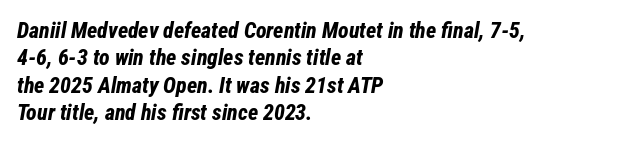
Q: Is the text bold? A: Yes.
Q: Is the text italic (slanted)? A: Yes, it leans right by about 12 degrees.
Q: Is the text underlined? A: No.
Q: How is the paragraph aligned? A: Left-aligned.
Q: Is the spacing between letters normal or unusually wide? A: Normal.
Q: Is the spacing between lines tight, normal or loose? A: Normal.
